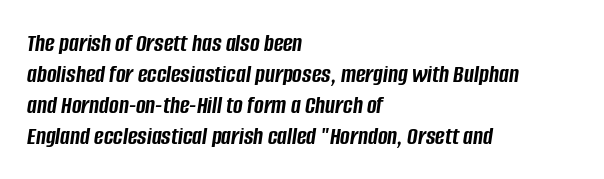
{"italic": "yes", "lean": "right", "slant_degrees": 8, "bold": "yes", "underline": "no", "align": "left", "line_spacing_ratio": 1.19, "letter_spacing": "normal", "letter_spacing_em": 0.0, "glyph_px": 26}
